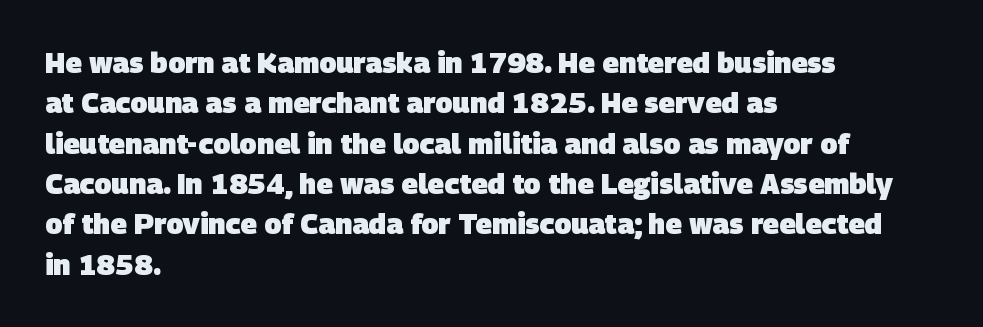
Q: Is the text bold? A: Yes.
Q: Is the typeface a serif or a sans-serif typeface? A: Sans-serif.
Q: Is the text underlined? A: No.
Q: How is the paragraph aligned? A: Left-aligned.
Q: Is the spacing between letters normal or unusually wide? A: Normal.
Q: Is the spacing between lines tight, normal or loose? A: Normal.
Q: Width (condensed, normal, or wide)? A: Normal.
Q: Stroke contrast? A: Low.
Q: x-height? A: Large.
Q: Monospaced? A: No.
